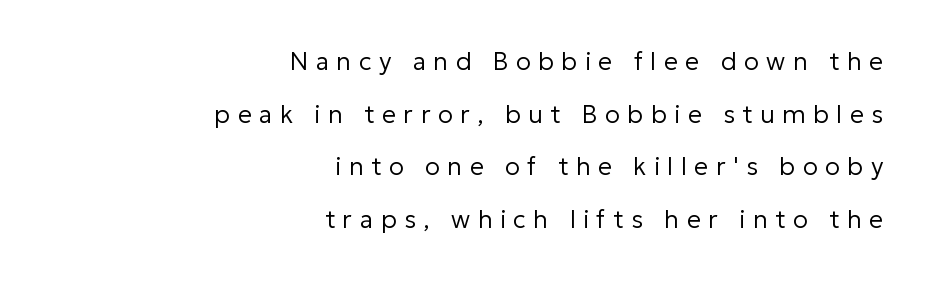
{"italic": "no", "bold": "no", "underline": "no", "align": "right", "line_spacing": "loose", "line_spacing_ratio": 2.11, "letter_spacing": "wide", "letter_spacing_em": 0.3, "glyph_px": 25}
